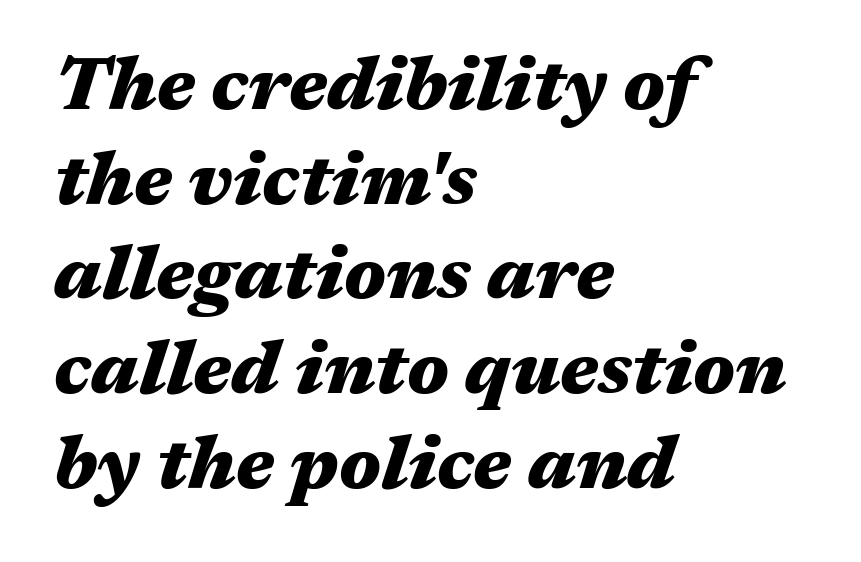
{"italic": "yes", "lean": "right", "slant_degrees": 17, "bold": "yes", "weight": "heavy", "width": "wide", "stroke_contrast": "medium", "x_height": "medium", "monospaced": "no", "underline": "no", "align": "left", "line_spacing": "normal", "line_spacing_ratio": 1.28, "letter_spacing": "normal", "letter_spacing_em": 0.0, "glyph_px": 74}
